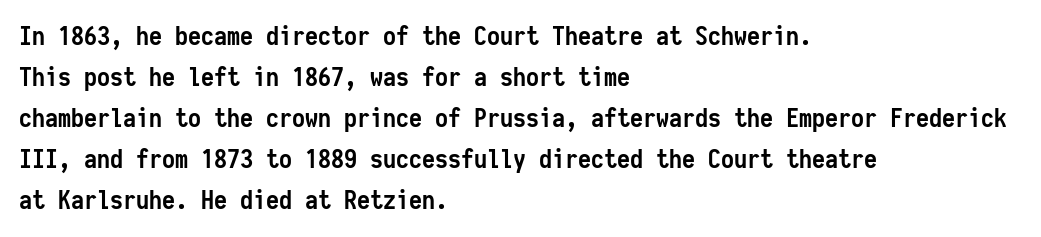
Q: Is the text bold? A: Yes.
Q: Is the text italic (slanted)? A: No, it is upright.
Q: Is the text underlined? A: No.
Q: How is the paragraph aligned? A: Left-aligned.
Q: Is the spacing between letters normal or unusually wide? A: Normal.
Q: Is the spacing between lines tight, normal or loose? A: Normal.
